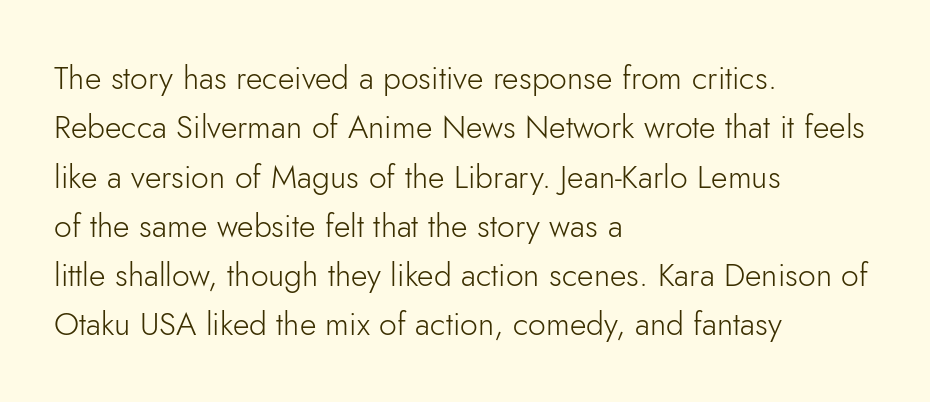
Is this a fixed-width face? No — the glyphs have proportional, varying widths. Serifs: no, the terminals of the letterforms are clean. Tall strokes in this sample are plumb rather than angled. Stems and bowls with no extra thickness — not bold.
